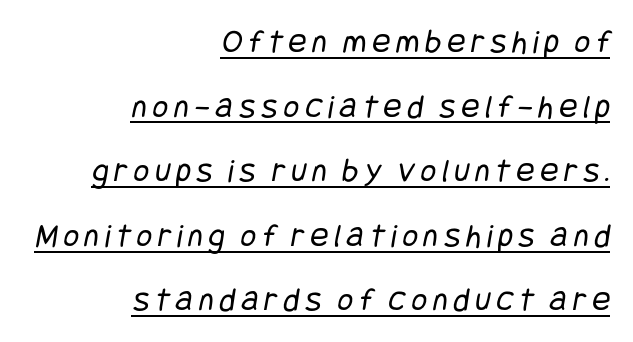
{"serif": "no", "bold": "no", "weight": "regular", "width": "condensed", "stroke_contrast": "low", "x_height": "large", "underline": "yes", "align": "right", "line_spacing": "loose", "line_spacing_ratio": 1.9, "glyph_px": 34}
